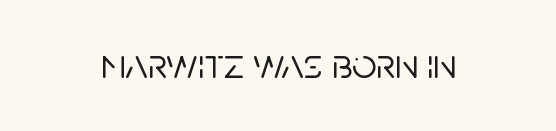
{"serif": "no", "italic": "no", "width": "normal", "stroke_contrast": "low", "x_height": "large", "monospaced": "no", "underline": "no", "letter_spacing": "normal", "letter_spacing_em": 0.0, "glyph_px": 43}
